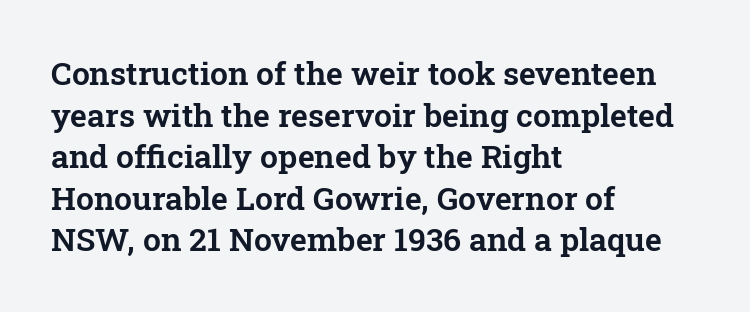
The image shows 32 px serif type, upright; set left-aligned, normal line spacing (1.3x), normal letter spacing, not underlined; low stroke contrast and a medium x-height.
